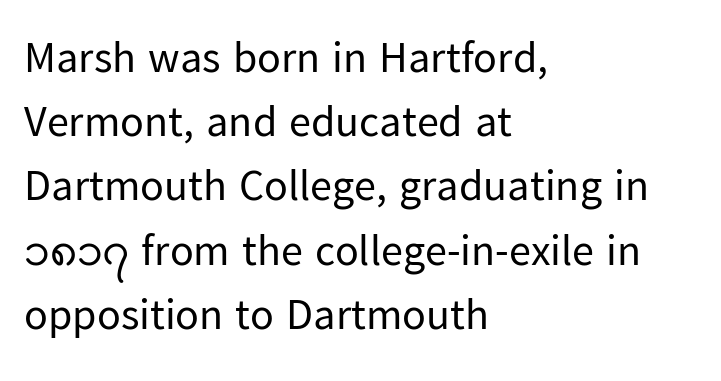
The image shows 44 px regular-weight sans-serif type, upright; set left-aligned, normal line spacing (1.46x), normal letter spacing, not underlined; low stroke contrast and a medium x-height.
